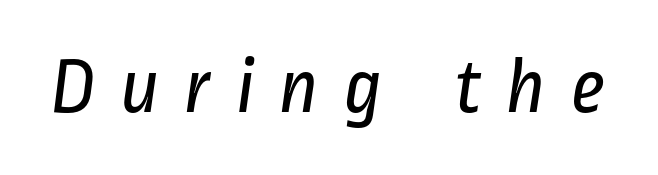
The image shows 80 px regular-weight, condensed sans-serif type; set unusually wide letter spacing (+0.3 em), not underlined; low stroke contrast and a medium x-height.
